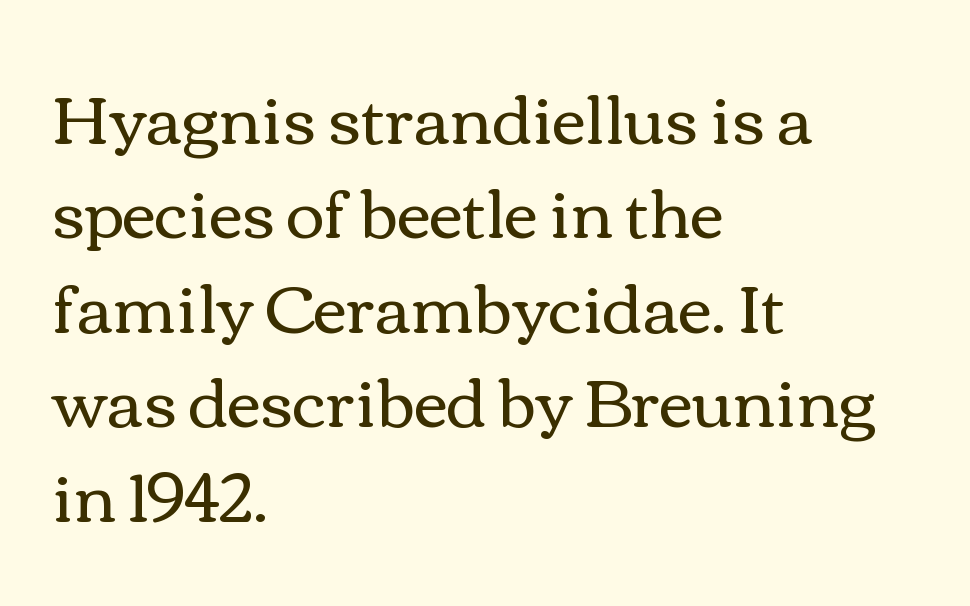
The image shows 66 px regular-weight, wide type, upright; set left-aligned, normal line spacing (1.43x), normal letter spacing, not underlined; a medium x-height.
